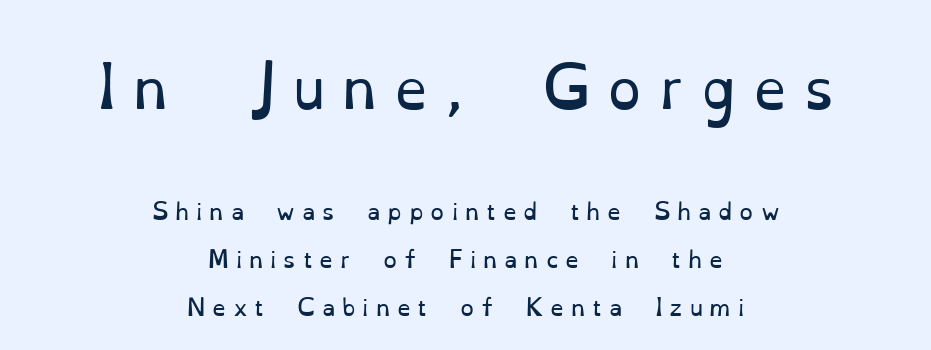
The image shows 54 px regular-weight serif type, upright; set centered, loose line spacing (2.18x), unusually wide letter spacing (+0.31 em), not underlined; the first (top) block is 2.45x larger; low stroke contrast and a small x-height.
